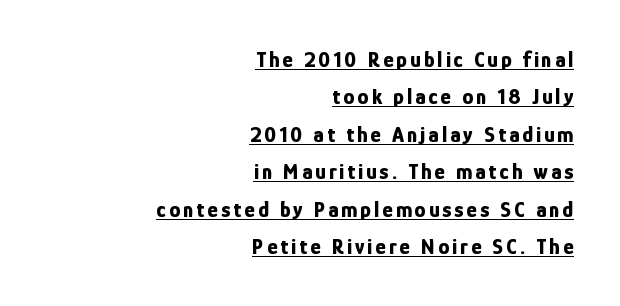
{"italic": "no", "bold": "yes", "underline": "yes", "align": "right", "line_spacing": "normal", "line_spacing_ratio": 1.7, "glyph_px": 22}
